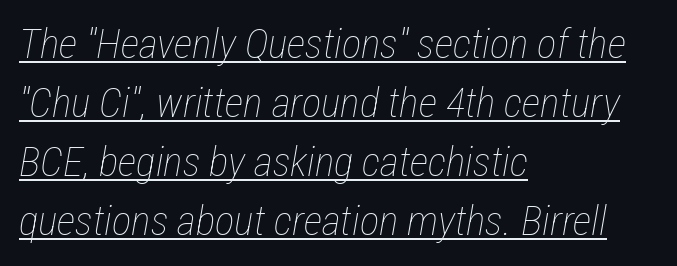
The image shows 41 px thin, condensed type, italic (leaning right); set left-aligned, normal line spacing (1.44x), normal letter spacing, underlined; low stroke contrast and a medium x-height.
